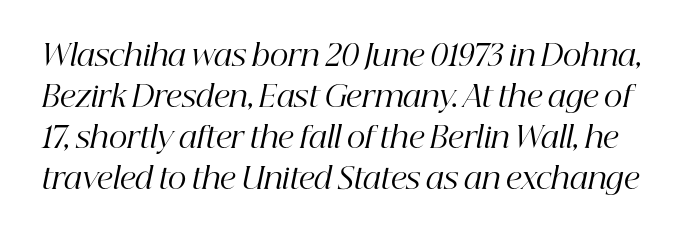
The zone under the glyphs is completely vacant. Does extra space separate the letters? No, they use regular spacing. Letterform terminals end in serifs throughout the passage. Each stroke keeps to a modest, everyday thickness or less. Character widths vary here, with narrow letters taking less room than wide ones. Vertically, the passage feels balanced, rows spaced as you'd expect.
